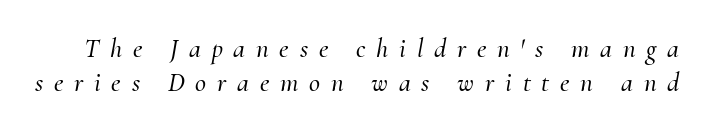
Line spacing here is normal. This is oblique type, the kind used for emphasis or titles. A bare baseline throughout the passage. Glyph-to-glyph distance is far greater than everyday printed text.
